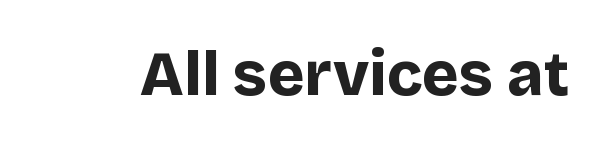
The image shows 62 px bold sans-serif type, upright; set normal letter spacing, not underlined; low stroke contrast and a large x-height.
